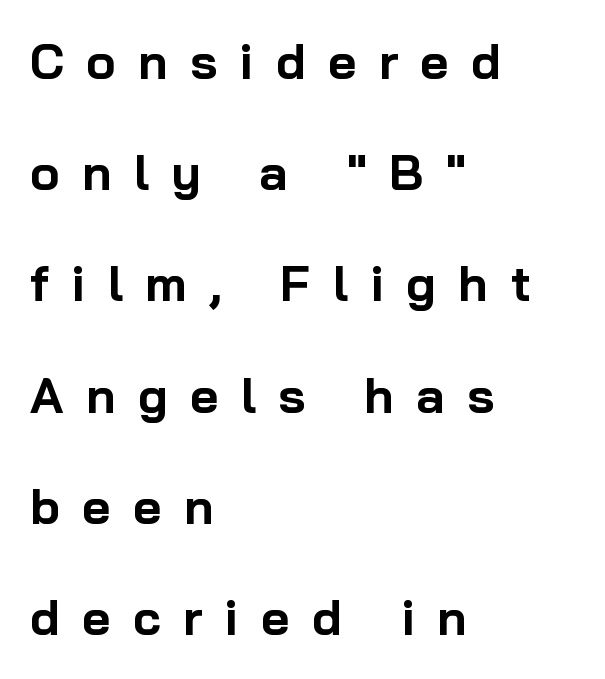
Q: Is the text bold? A: Yes.
Q: Is the text italic (slanted)? A: No, it is upright.
Q: Is the typeface a serif or a sans-serif typeface? A: Sans-serif.
Q: Is the text underlined? A: No.
Q: How is the paragraph aligned? A: Left-aligned.
Q: Is the spacing between letters normal or unusually wide? A: Unusually wide.
Q: Is the spacing between lines tight, normal or loose? A: Loose.
Q: Width (condensed, normal, or wide)? A: Normal.
Q: Stroke contrast? A: Low.
Q: x-height? A: Medium.
Q: Monospaced? A: No.
